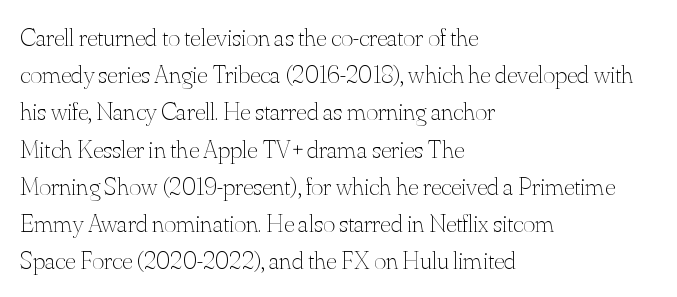
Q: Is the text bold? A: No.
Q: Is the text italic (slanted)? A: No, it is upright.
Q: Is the text underlined? A: No.
Q: How is the paragraph aligned? A: Left-aligned.
Q: Is the spacing between letters normal or unusually wide? A: Normal.
Q: Is the spacing between lines tight, normal or loose? A: Normal.
